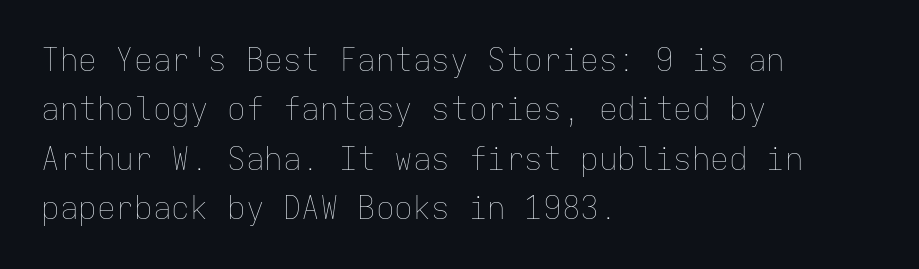
{"italic": "no", "bold": "no", "weight": "thin", "width": "normal", "stroke_contrast": "low", "x_height": "medium", "monospaced": "yes", "underline": "no", "align": "left", "line_spacing": "normal", "line_spacing_ratio": 1.59, "letter_spacing": "normal", "letter_spacing_em": 0.0, "glyph_px": 31}
